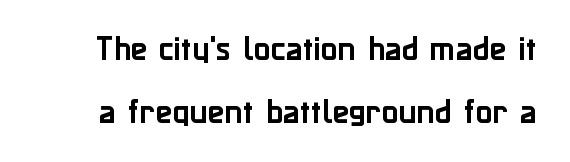
Q: Is the text italic (slanted)? A: No, it is upright.
Q: Is the typeface a serif or a sans-serif typeface? A: Sans-serif.
Q: Is the text underlined? A: No.
Q: Is the spacing between letters normal or unusually wide? A: Normal.
Q: Is the spacing between lines tight, normal or loose? A: Loose.
Q: Width (condensed, normal, or wide)? A: Normal.
Q: Stroke contrast? A: Low.
Q: x-height? A: Medium.
Q: Monospaced? A: No.
